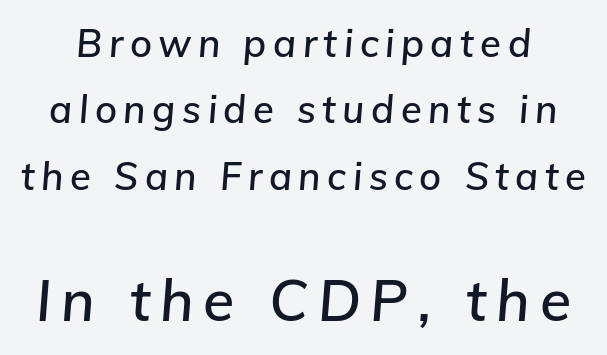
{"italic": "yes", "lean": "right", "slant_degrees": 5, "width": "normal", "stroke_contrast": "low", "x_height": "medium", "monospaced": "no", "underline": "no", "line_spacing_ratio": 1.75, "larger_block": "second", "size_ratio": 1.5, "glyph_px": 57}
